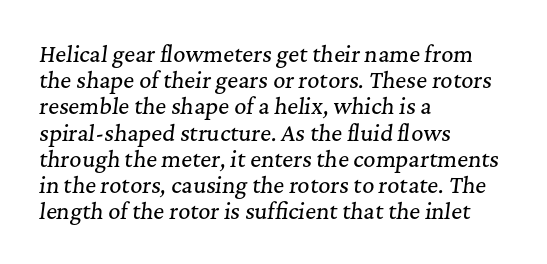
The image shows 21 px text type, italic (leaning right); set left-aligned, normal line spacing (1.25x), normal letter spacing, not underlined.
